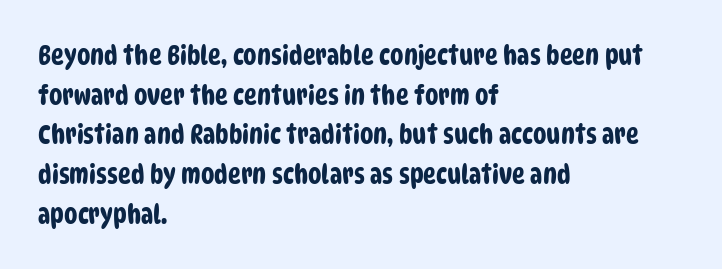
Leading matches the norm, producing a regular column. Honestly, the letter spacing is just normal — you wouldn't notice it. The space beneath each line is pristine and unruled. Every row of glyphs begins at an identical x-position on the left.
